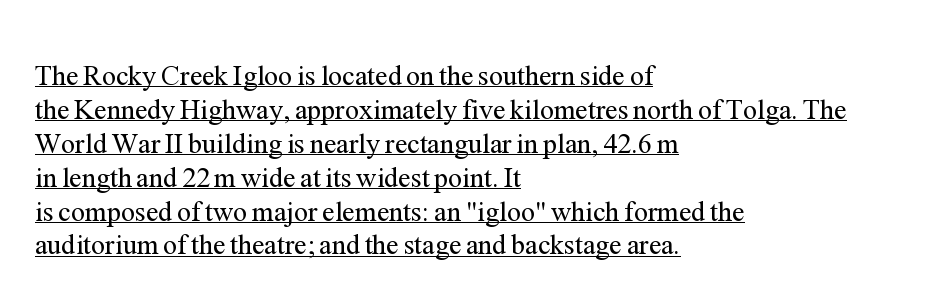
Q: Is the text bold? A: No.
Q: Is the text italic (slanted)? A: No, it is upright.
Q: Is the typeface a serif or a sans-serif typeface? A: Serif.
Q: Is the text underlined? A: Yes.
Q: How is the paragraph aligned? A: Left-aligned.
Q: Is the spacing between letters normal or unusually wide? A: Normal.
Q: Width (condensed, normal, or wide)? A: Normal.
Q: Stroke contrast? A: Medium.
Q: x-height? A: Medium.
Q: Monospaced? A: No.
